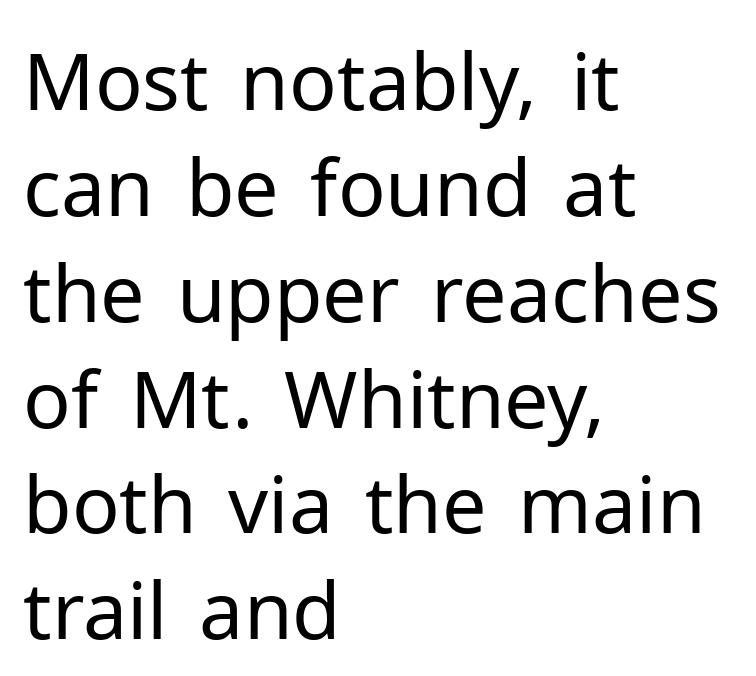
Q: Is the text bold? A: No.
Q: Is the text italic (slanted)? A: No, it is upright.
Q: Is the typeface a serif or a sans-serif typeface? A: Sans-serif.
Q: Is the text underlined? A: No.
Q: How is the paragraph aligned? A: Left-aligned.
Q: Is the spacing between letters normal or unusually wide? A: Normal.
Q: Is the spacing between lines tight, normal or loose? A: Normal.
Q: Width (condensed, normal, or wide)? A: Normal.
Q: Stroke contrast? A: Low.
Q: x-height? A: Medium.
Q: Monospaced? A: No.
